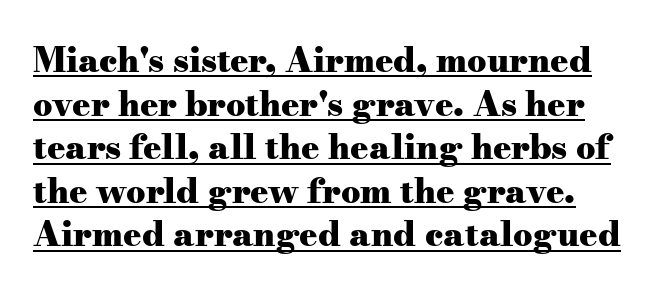
Q: Is the text bold? A: Yes.
Q: Is the text italic (slanted)? A: No, it is upright.
Q: Is the typeface a serif or a sans-serif typeface? A: Serif.
Q: Is the text underlined? A: Yes.
Q: Is the spacing between letters normal or unusually wide? A: Normal.
Q: Is the spacing between lines tight, normal or loose? A: Normal.
Q: Width (condensed, normal, or wide)? A: Wide.
Q: Stroke contrast? A: Medium.
Q: x-height? A: Small.
Q: Monospaced? A: No.
